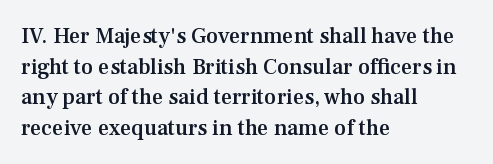
When letters stand straight like this, we call the style roman or upright. The space beneath each line is pristine and unruled. Horizontal alignment here is leftward, the default for most running prose. The gaps between neighbouring characters are ordinary and unremarkable. Students, this is semibold: more ink than regular, less than bold.
